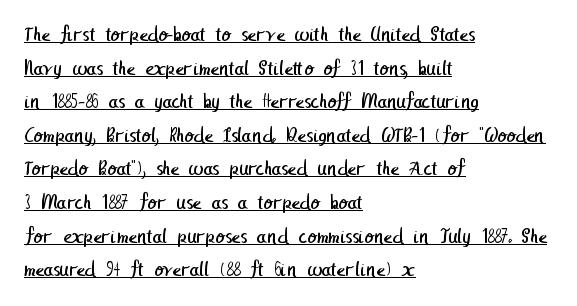
{"bold": "no", "underline": "yes", "align": "left", "line_spacing": "normal", "line_spacing_ratio": 1.6, "letter_spacing": "normal", "letter_spacing_em": 0.0, "glyph_px": 21}
